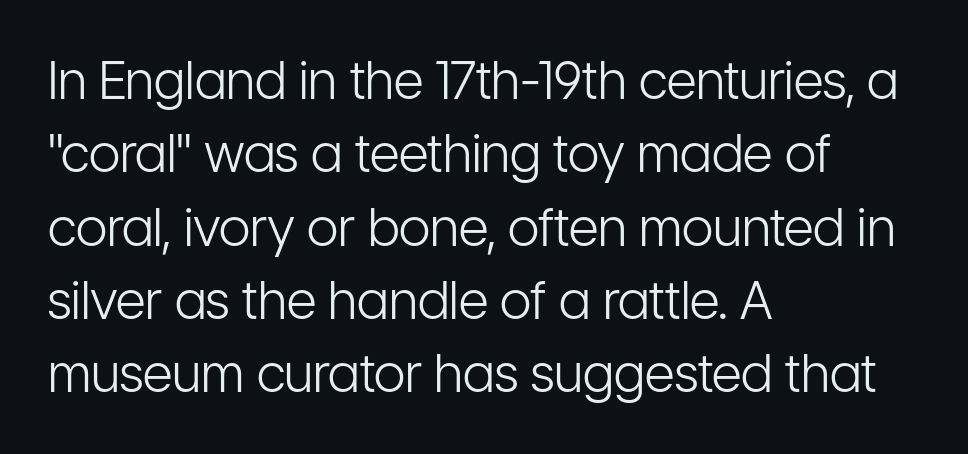
Nothing sits at the stroke ends, so this counts as sans-serif. Lines of text with bare space underneath. Reading down the column, the eye jumps a familiar distance to each next line. Italic: no, the glyphs are upright roman.
